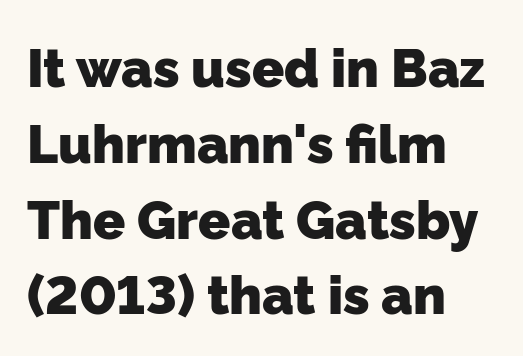
{"serif": "no", "bold": "yes", "weight": "heavy", "width": "normal", "stroke_contrast": "low", "x_height": "medium", "monospaced": "no", "underline": "no", "align": "left", "line_spacing": "normal", "line_spacing_ratio": 1.43, "letter_spacing": "normal", "letter_spacing_em": 0.0, "glyph_px": 53}
